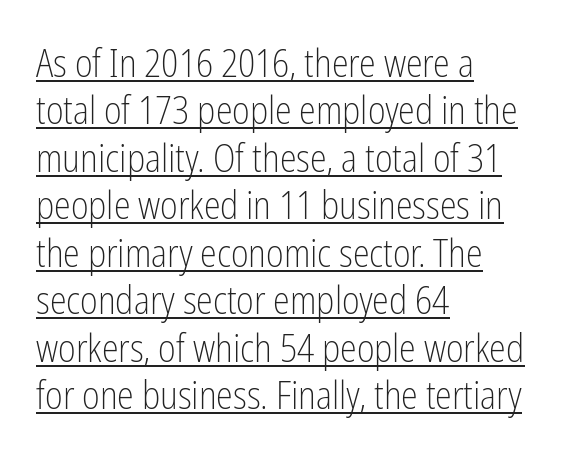
Q: Is the text bold? A: No.
Q: Is the text italic (slanted)? A: No, it is upright.
Q: Is the typeface a serif or a sans-serif typeface? A: Sans-serif.
Q: Is the text underlined? A: Yes.
Q: How is the paragraph aligned? A: Left-aligned.
Q: Is the spacing between letters normal or unusually wide? A: Normal.
Q: Is the spacing between lines tight, normal or loose? A: Normal.
Q: Width (condensed, normal, or wide)? A: Condensed.
Q: Stroke contrast? A: Low.
Q: x-height? A: Medium.
Q: Monospaced? A: No.
